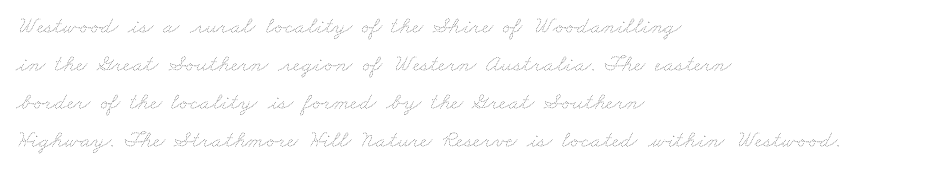
{"bold": "no", "underline": "no", "align": "left", "line_spacing": "normal", "line_spacing_ratio": 1.58, "letter_spacing": "normal", "letter_spacing_em": 0.0, "glyph_px": 24}
